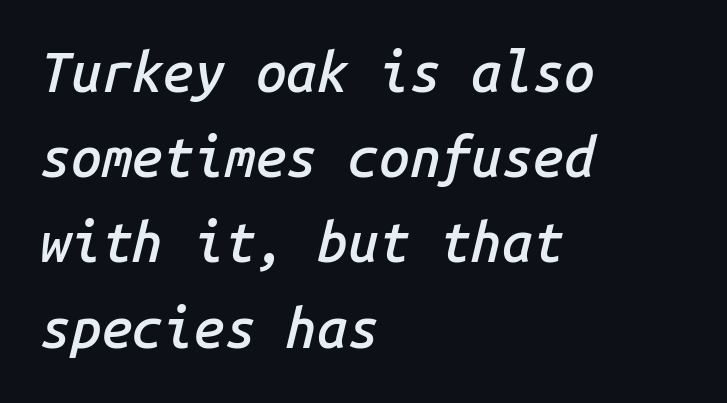
Q: Is the text bold? A: Semi-bold.
Q: Is the text italic (slanted)? A: Yes, it leans right by about 14 degrees.
Q: Is the text underlined? A: No.
Q: How is the paragraph aligned? A: Left-aligned.
Q: Is the spacing between letters normal or unusually wide? A: Normal.
Q: Is the spacing between lines tight, normal or loose? A: Normal.
Q: Width (condensed, normal, or wide)? A: Normal.
Q: Stroke contrast? A: Low.
Q: x-height? A: Medium.
Q: Monospaced? A: Yes.
